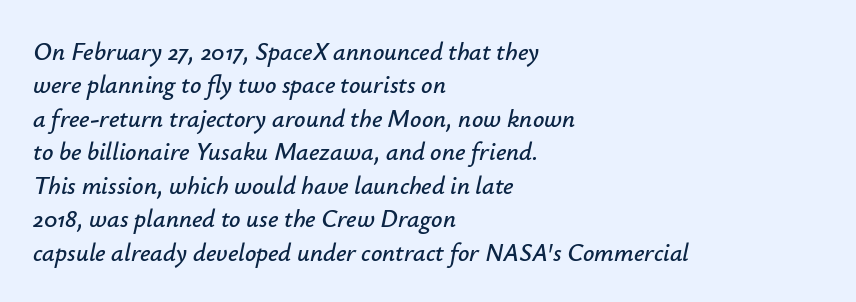
{"italic": "yes", "lean": "right", "slant_degrees": 12, "underline": "no", "align": "left", "line_spacing": "normal", "line_spacing_ratio": 1.34, "letter_spacing": "normal", "letter_spacing_em": 0.0, "glyph_px": 25}
